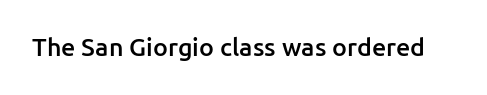
The letters stand upright; this is a roman face. Words appear dense and cohesive because spacing is normal. What weight is shown? A semibold, between regular and bold. The passage shown is not underscored anywhere.
